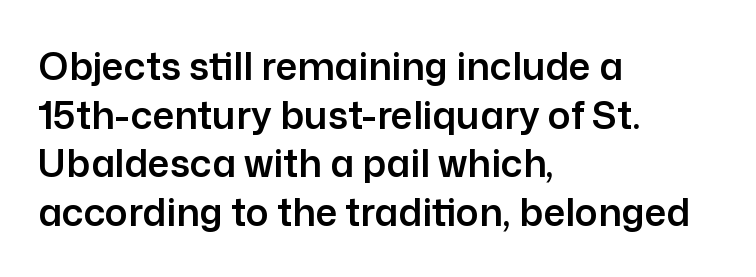
Q: Is the text italic (slanted)? A: No, it is upright.
Q: Is the typeface a serif or a sans-serif typeface? A: Sans-serif.
Q: Is the text underlined? A: No.
Q: How is the paragraph aligned? A: Left-aligned.
Q: Is the spacing between letters normal or unusually wide? A: Normal.
Q: Is the spacing between lines tight, normal or loose? A: Normal.
Q: Width (condensed, normal, or wide)? A: Normal.
Q: Stroke contrast? A: Low.
Q: x-height? A: Medium.
Q: Monospaced? A: No.
